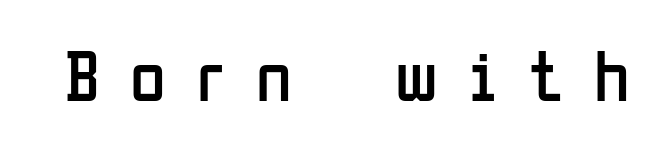
{"serif": "no", "italic": "no", "bold": "no", "weight": "regular", "width": "condensed", "stroke_contrast": "low", "x_height": "medium", "monospaced": "no", "underline": "no", "letter_spacing": "wide", "letter_spacing_em": 0.42, "glyph_px": 73}
